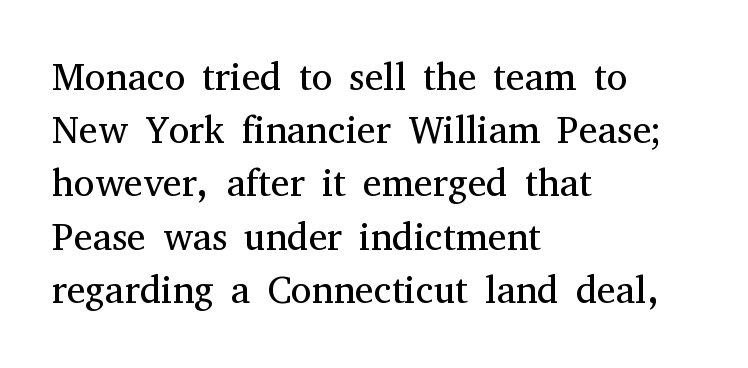
The image shows 38 px regular-weight serif type, upright; set left-aligned, normal line spacing (1.4x), normal letter spacing, not underlined; medium stroke contrast and a medium x-height.
